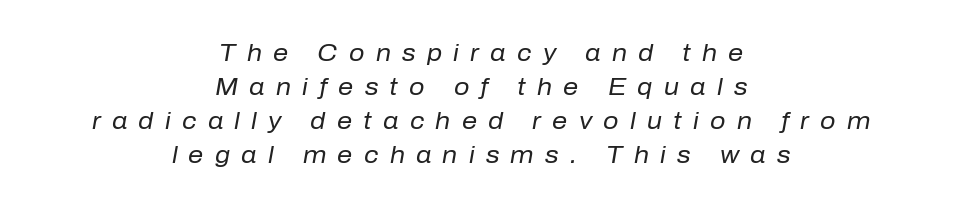
Q: Is the text bold? A: No.
Q: Is the text italic (slanted)? A: Yes, it leans right by about 10 degrees.
Q: Is the text underlined? A: No.
Q: How is the paragraph aligned? A: Centered.
Q: Is the spacing between letters normal or unusually wide? A: Unusually wide.
Q: Is the spacing between lines tight, normal or loose? A: Normal.
